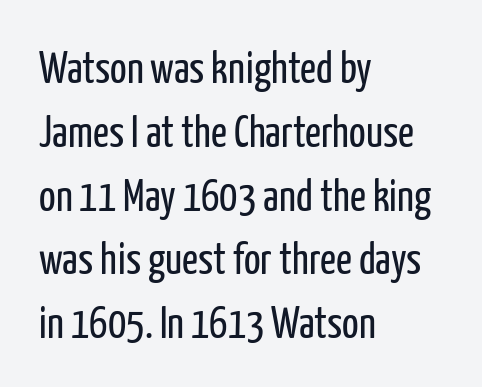
{"serif": "no", "italic": "no", "bold": "no", "weight": "regular", "width": "condensed", "stroke_contrast": "low", "x_height": "medium", "monospaced": "no", "underline": "no", "align": "left", "line_spacing": "normal", "line_spacing_ratio": 1.45, "letter_spacing": "normal", "letter_spacing_em": 0.0, "glyph_px": 44}
